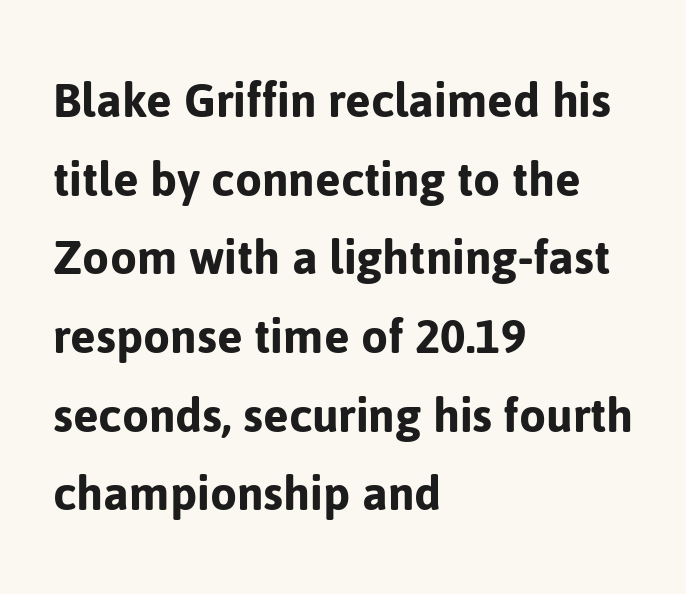
Q: Is the text italic (slanted)? A: No, it is upright.
Q: Is the typeface a serif or a sans-serif typeface? A: Sans-serif.
Q: Is the text underlined? A: No.
Q: How is the paragraph aligned? A: Left-aligned.
Q: Is the spacing between letters normal or unusually wide? A: Normal.
Q: Is the spacing between lines tight, normal or loose? A: Normal.
Q: Width (condensed, normal, or wide)? A: Normal.
Q: Stroke contrast? A: Low.
Q: x-height? A: Medium.
Q: Monospaced? A: No.
